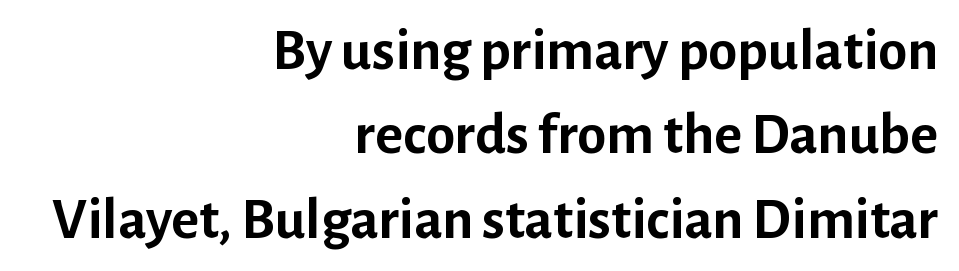
The image shows 59 px semibold sans-serif type, upright; set right-aligned, normal line spacing (1.43x), normal letter spacing, not underlined; low stroke contrast and a medium x-height.
